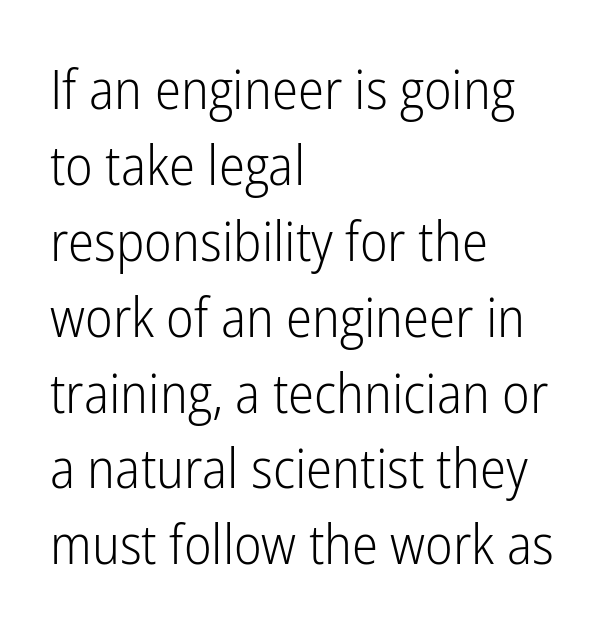
The image shows 55 px light, condensed sans-serif type, upright; set left-aligned, normal line spacing (1.38x), normal letter spacing, not underlined; low stroke contrast and a medium x-height.
